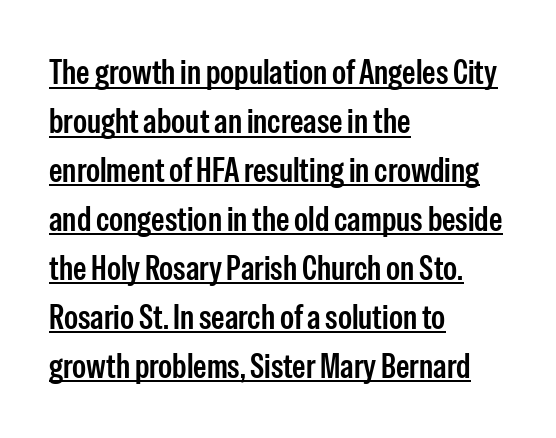
Q: Is the text italic (slanted)? A: No, it is upright.
Q: Is the typeface a serif or a sans-serif typeface? A: Sans-serif.
Q: Is the text underlined? A: Yes.
Q: How is the paragraph aligned? A: Left-aligned.
Q: Is the spacing between letters normal or unusually wide? A: Normal.
Q: Is the spacing between lines tight, normal or loose? A: Normal.
Q: Width (condensed, normal, or wide)? A: Condensed.
Q: Stroke contrast? A: Low.
Q: x-height? A: Medium.
Q: Monospaced? A: No.
